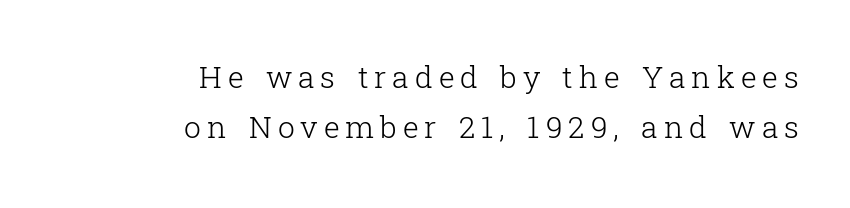
The image shows 30 px light serif type, upright; set right-aligned, normal line spacing (1.67x), unusually wide letter spacing (+0.2 em), not underlined; low stroke contrast and a medium x-height.
